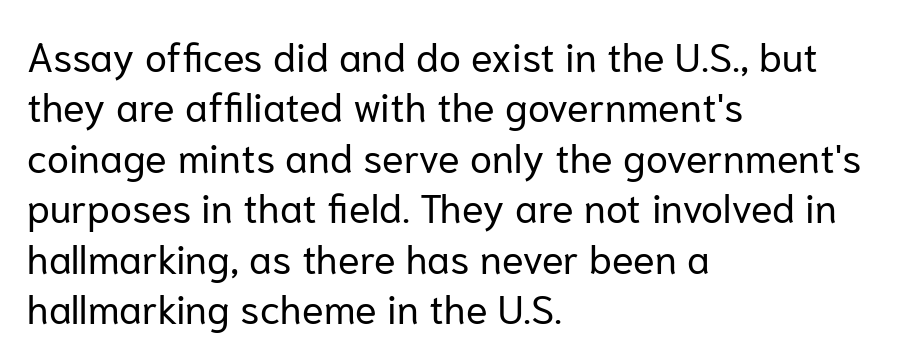
{"serif": "no", "italic": "no", "bold": "no", "weight": "regular", "width": "normal", "stroke_contrast": "low", "x_height": "medium", "monospaced": "no", "underline": "no", "align": "left", "line_spacing": "normal", "line_spacing_ratio": 1.26, "letter_spacing": "normal", "letter_spacing_em": 0.0, "glyph_px": 40}
